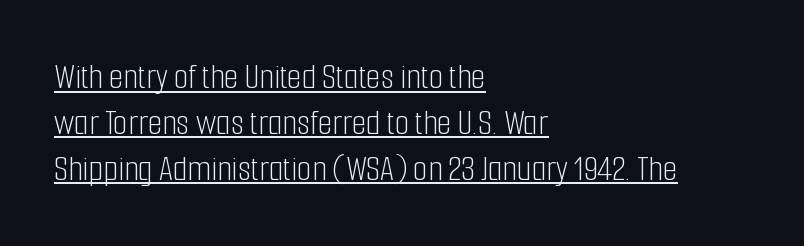
{"serif": "no", "italic": "no", "bold": "no", "weight": "light", "width": "condensed", "stroke_contrast": "low", "x_height": "medium", "monospaced": "no", "underline": "yes", "align": "left", "line_spacing_ratio": 1.24, "letter_spacing": "normal", "letter_spacing_em": 0.0, "glyph_px": 37}
